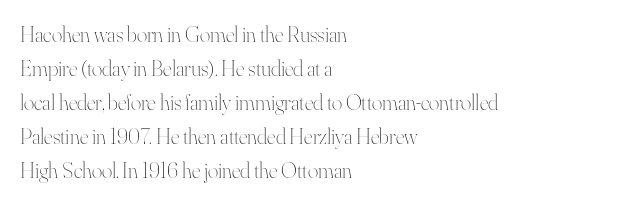
The image shows 22 px text type, upright; set left-aligned, normal line spacing (1.54x), normal letter spacing, not underlined.
